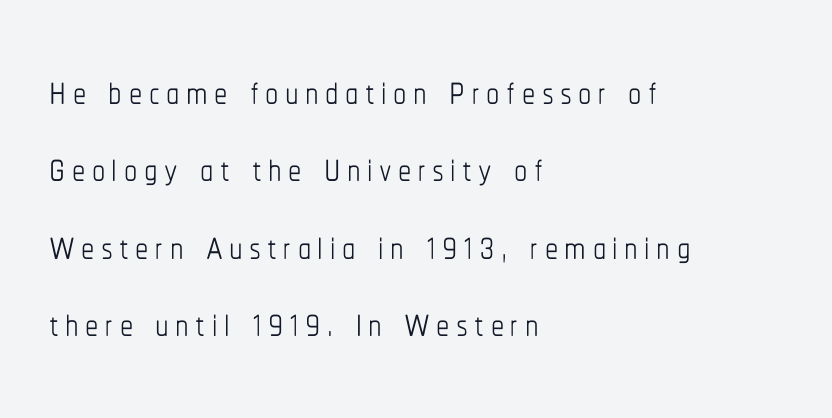
The passage shown stacks its lines at a standard gap. Do the characters align in a grid? No, the font is proportional. Letters have the restrained weight of plain body copy at most. Visually the block forms a straight wall on the left and a jagged coastline on the right.
